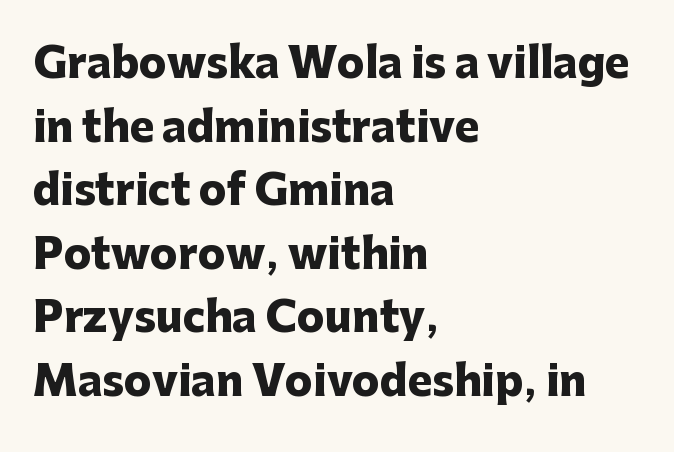
The image shows 41 px heavy sans-serif type, upright; set left-aligned, normal line spacing (1.55x), normal letter spacing, not underlined; low stroke contrast and a medium x-height.
